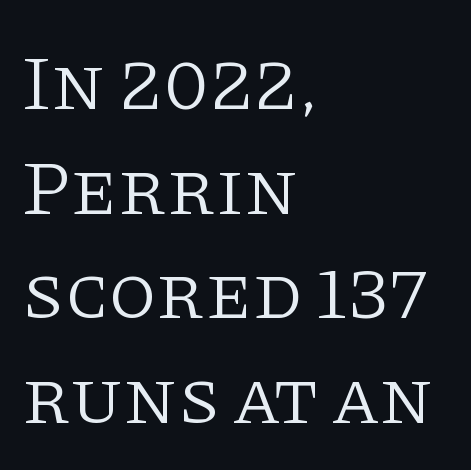
The font is comparable to plain body text, perhaps lighter. The gap between lines stays unmarked. Whoever set this chose a conventional vertical rhythm. In terms of posture, this sample is upright. The line texture is even and compact thanks to regular tracking. Do the characters align in a grid? No, the font is proportional.
